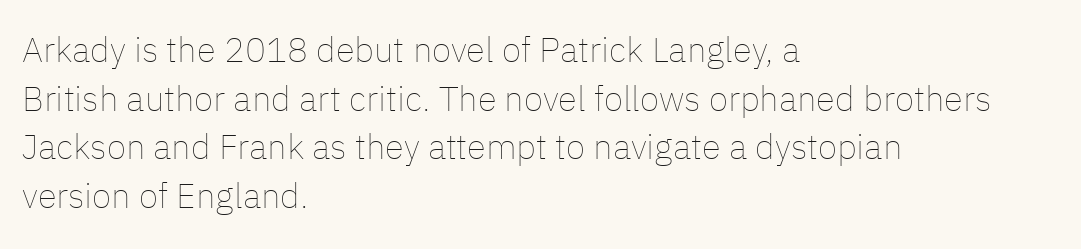
{"italic": "no", "bold": "no", "weight": "thin", "width": "normal", "stroke_contrast": "low", "x_height": "medium", "monospaced": "no", "underline": "no", "align": "left", "line_spacing": "normal", "line_spacing_ratio": 1.39, "letter_spacing": "normal", "letter_spacing_em": 0.0, "glyph_px": 35}
